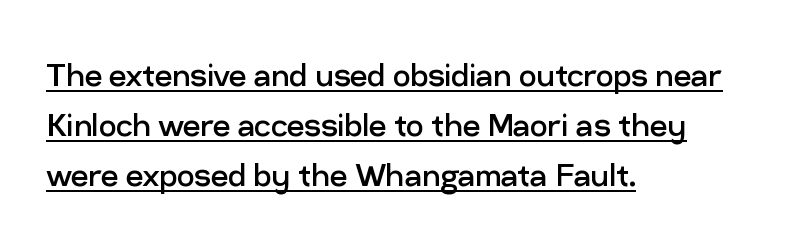
Ordinary non-slanted type is in use. Heft: none added — not bold. Emphasis is given by a line drawn under the lettering. Think of a printed novel: that variable character pitch is what you see here.
